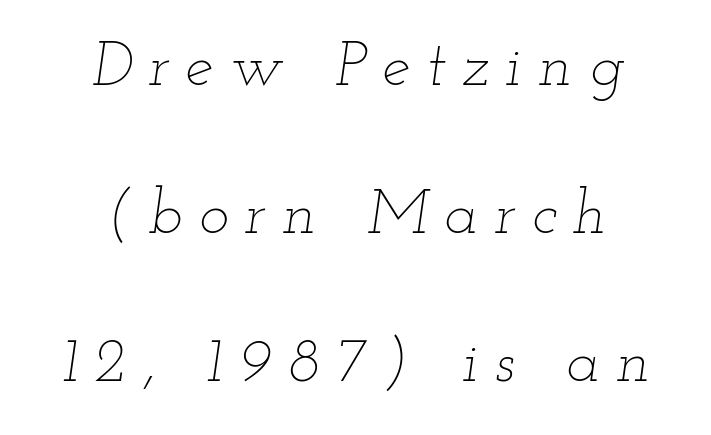
Q: Is the text bold? A: No.
Q: Is the text italic (slanted)? A: Yes, it leans right by about 12 degrees.
Q: Is the text underlined? A: No.
Q: How is the paragraph aligned? A: Centered.
Q: Is the spacing between letters normal or unusually wide? A: Unusually wide.
Q: Is the spacing between lines tight, normal or loose? A: Loose.
Q: Width (condensed, normal, or wide)? A: Wide.
Q: Stroke contrast? A: Low.
Q: x-height? A: Small.
Q: Monospaced? A: No.
